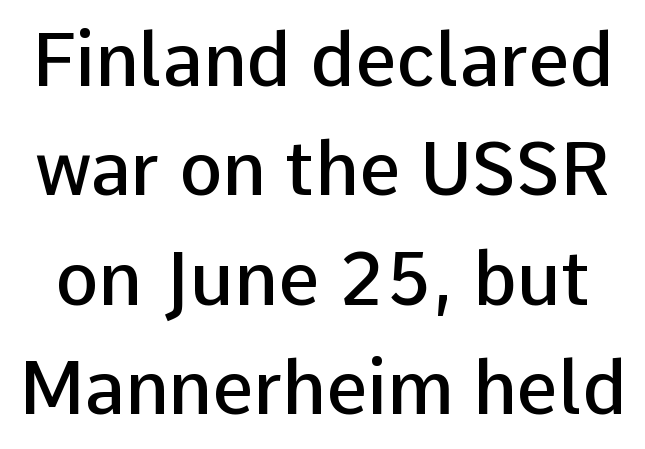
The image shows 73 px semibold sans-serif type, upright; set normal line spacing (1.5x), normal letter spacing, not underlined; low stroke contrast and a medium x-height.
